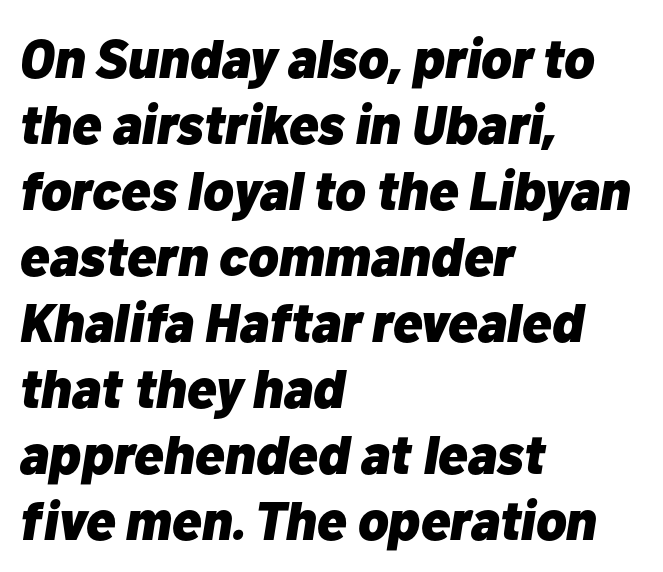
{"italic": "yes", "lean": "right", "slant_degrees": 10, "bold": "yes", "weight": "heavy", "width": "normal", "stroke_contrast": "low", "x_height": "medium", "monospaced": "no", "underline": "no", "align": "left", "line_spacing_ratio": 1.2, "letter_spacing": "normal", "letter_spacing_em": 0.0, "glyph_px": 55}
